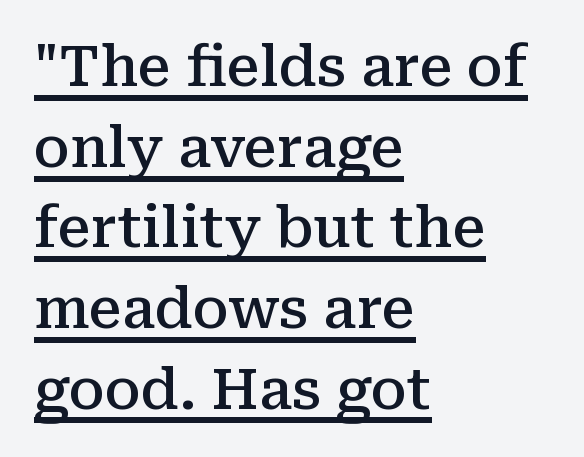
Alignment: flush left. Letter spacing: default. Regarding leading, the lines here are spaced in the standard way. When letters stand straight like this, we call the style roman or upright.
